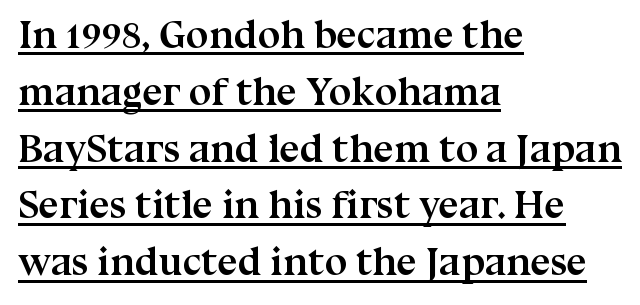
Q: Is the text bold? A: Yes.
Q: Is the text italic (slanted)? A: No, it is upright.
Q: Is the typeface a serif or a sans-serif typeface? A: Serif.
Q: Is the text underlined? A: Yes.
Q: How is the paragraph aligned? A: Left-aligned.
Q: Is the spacing between letters normal or unusually wide? A: Normal.
Q: Is the spacing between lines tight, normal or loose? A: Normal.
Q: Width (condensed, normal, or wide)? A: Normal.
Q: Stroke contrast? A: Medium.
Q: x-height? A: Medium.
Q: Monospaced? A: No.
